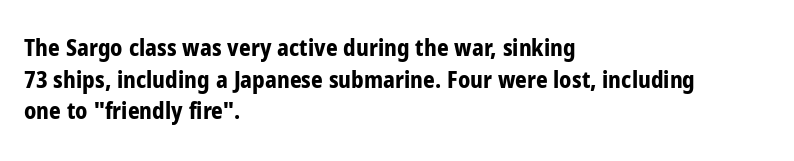
One glance says typical: line gaps are just what's usual. The letters stand upright; this is a roman face. These lines stack with their left ends in a neat column. Bold? Absolutely — the strokes are thick and heavy.
